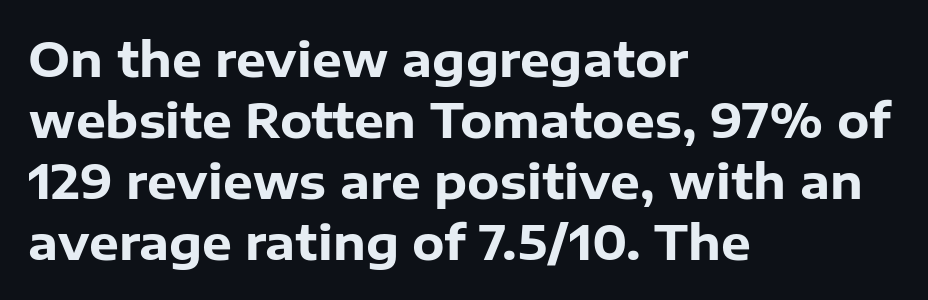
{"serif": "no", "italic": "no", "bold": "yes", "weight": "heavy", "width": "normal", "stroke_contrast": "low", "x_height": "medium", "monospaced": "no", "underline": "no", "align": "left", "line_spacing": "normal", "line_spacing_ratio": 1.3, "letter_spacing": "normal", "letter_spacing_em": 0.0, "glyph_px": 47}
